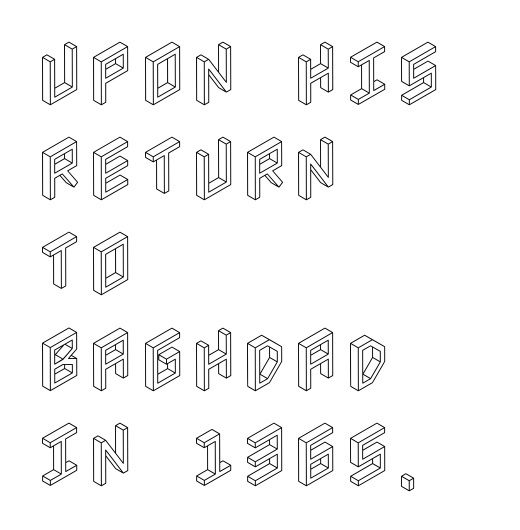
{"italic": "no", "width": "condensed", "x_height": "large", "underline": "no", "align": "left", "line_spacing": "normal", "line_spacing_ratio": 1.36, "letter_spacing": "normal", "letter_spacing_em": 0.0, "glyph_px": 70}
